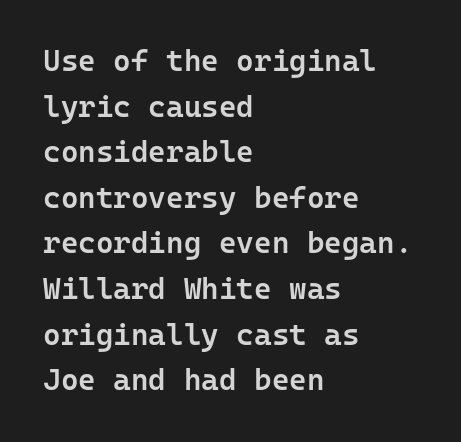
Q: Is the text bold? A: Semi-bold.
Q: Is the text italic (slanted)? A: No, it is upright.
Q: Is the typeface a serif or a sans-serif typeface? A: Sans-serif.
Q: Is the text underlined? A: No.
Q: How is the paragraph aligned? A: Left-aligned.
Q: Is the spacing between letters normal or unusually wide? A: Normal.
Q: Is the spacing between lines tight, normal or loose? A: Normal.
Q: Width (condensed, normal, or wide)? A: Normal.
Q: Stroke contrast? A: Low.
Q: x-height? A: Medium.
